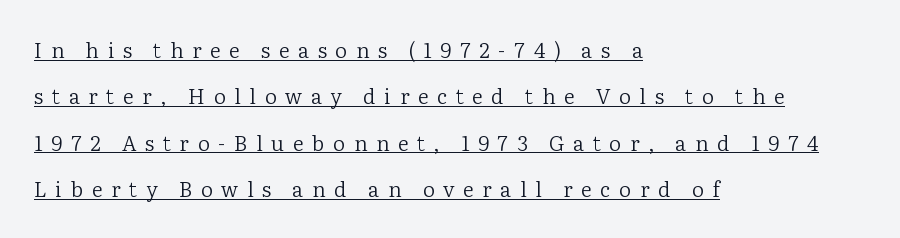
Line starts are locked; line ends wander. Italic: no, the glyphs are upright roman. Vertically, the passage feels expansive, rows floating well apart. The letters are spread apart with noticeably loose tracking. The face looks like a standard text weight, possibly lighter. The rendering uses the underline text-decoration.
